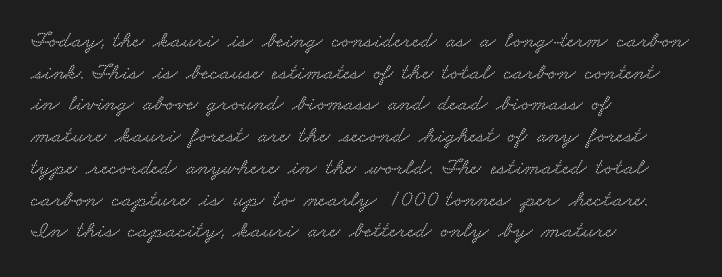
Q: Is the text underlined? A: No.
Q: How is the paragraph aligned? A: Left-aligned.
Q: Is the spacing between letters normal or unusually wide? A: Normal.
Q: Is the spacing between lines tight, normal or loose? A: Normal.
